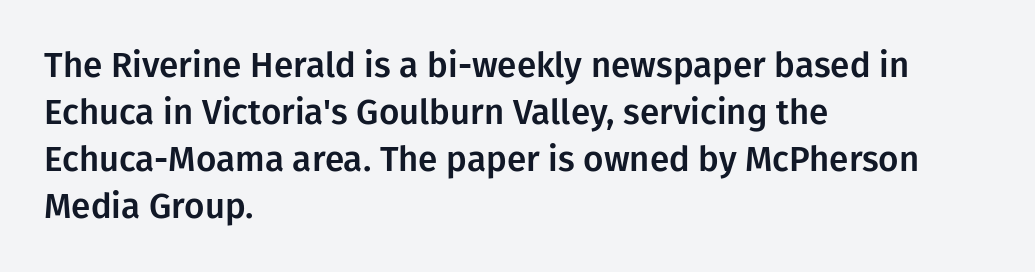
The image shows 35 px sans-serif type, upright; set left-aligned, normal line spacing (1.34x), normal letter spacing, not underlined; low stroke contrast and a medium x-height.
